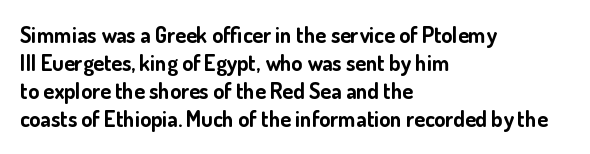
{"italic": "no", "bold": "yes", "underline": "no", "align": "left", "line_spacing": "normal", "line_spacing_ratio": 1.28, "letter_spacing": "normal", "letter_spacing_em": 0.0, "glyph_px": 22}
